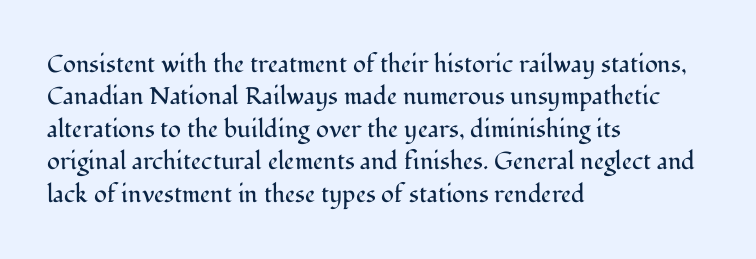
{"italic": "no", "bold": "no", "underline": "no", "align": "left", "line_spacing": "normal", "line_spacing_ratio": 1.35, "letter_spacing": "normal", "letter_spacing_em": 0.0, "glyph_px": 24}
